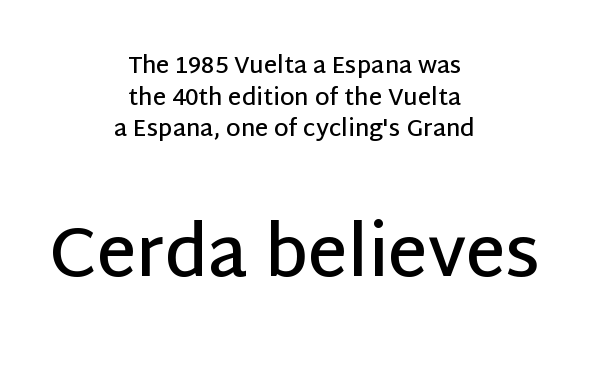
The image shows 69 px semibold sans-serif type, upright; set centered, normal line spacing (1.37x), normal letter spacing, not underlined; the second (bottom) block is 3.0x larger; low stroke contrast and a large x-height.
